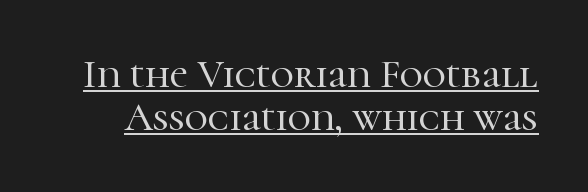
The image shows 40 px serif type, upright; set tight line spacing (1.07x), normal letter spacing, underlined; high stroke contrast and a medium x-height.
